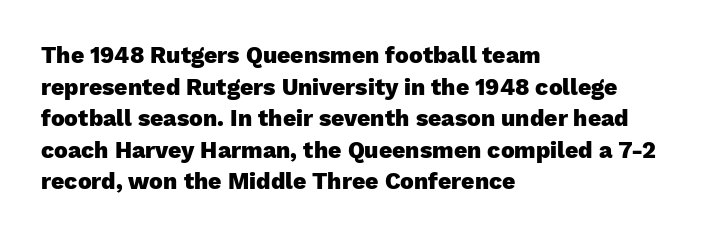
{"italic": "no", "bold": "yes", "underline": "no", "align": "left", "line_spacing": "normal", "line_spacing_ratio": 1.37, "letter_spacing": "normal", "letter_spacing_em": 0.0, "glyph_px": 23}
